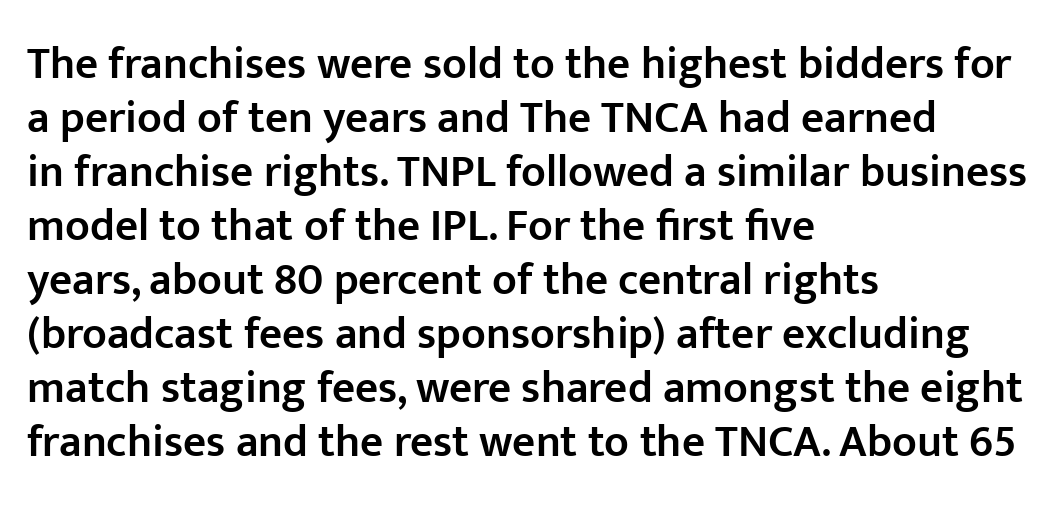
Q: Is the text bold? A: Semi-bold.
Q: Is the text italic (slanted)? A: No, it is upright.
Q: Is the typeface a serif or a sans-serif typeface? A: Sans-serif.
Q: Is the text underlined? A: No.
Q: How is the paragraph aligned? A: Left-aligned.
Q: Is the spacing between letters normal or unusually wide? A: Normal.
Q: Width (condensed, normal, or wide)? A: Normal.
Q: Stroke contrast? A: Low.
Q: x-height? A: Medium.
Q: Monospaced? A: No.
